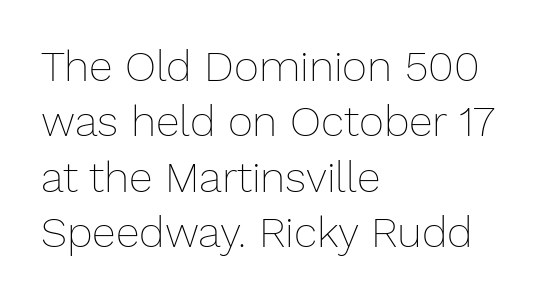
{"italic": "no", "bold": "no", "weight": "thin", "width": "normal", "stroke_contrast": "low", "x_height": "medium", "monospaced": "no", "underline": "no", "align": "left", "line_spacing": "normal", "line_spacing_ratio": 1.29, "letter_spacing": "normal", "letter_spacing_em": 0.0, "glyph_px": 43}
